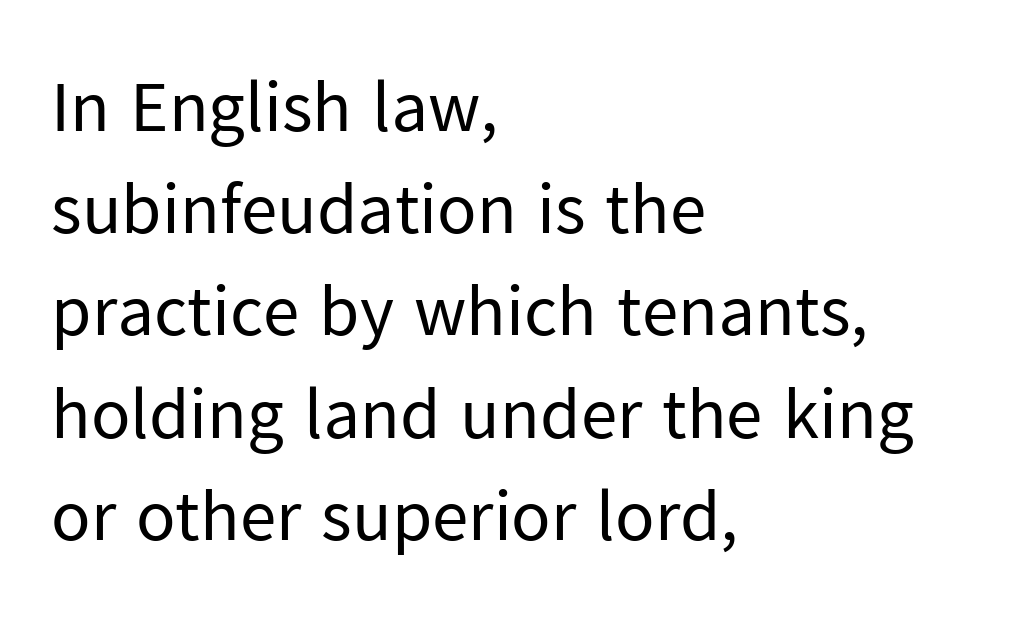
The image shows 73 px regular-weight sans-serif type, upright; set left-aligned, normal line spacing (1.4x), normal letter spacing, not underlined; low stroke contrast and a medium x-height.
